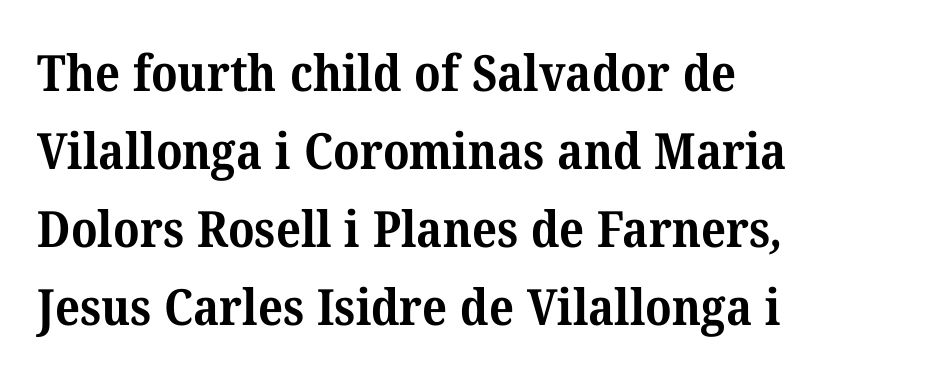
Q: Is the text bold? A: Yes.
Q: Is the typeface a serif or a sans-serif typeface? A: Serif.
Q: Is the text underlined? A: No.
Q: How is the paragraph aligned? A: Left-aligned.
Q: Is the spacing between letters normal or unusually wide? A: Normal.
Q: Is the spacing between lines tight, normal or loose? A: Normal.
Q: Width (condensed, normal, or wide)? A: Normal.
Q: Stroke contrast? A: Medium.
Q: x-height? A: Medium.
Q: Monospaced? A: No.
